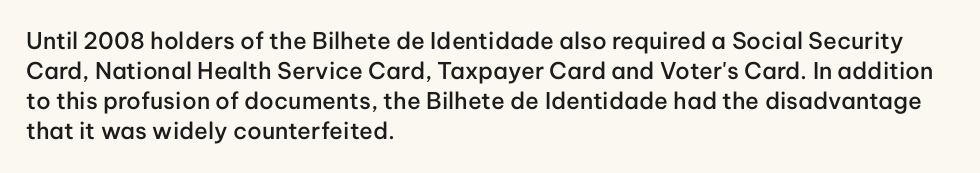
How are the letters spaced? Ordinarily, with no added tracking. Ordinary non-slanted type is in use. Notice the strokes are somewhat thickened but not fully heavy: this is a semibold. Descenders are the only things crossing below the line.
